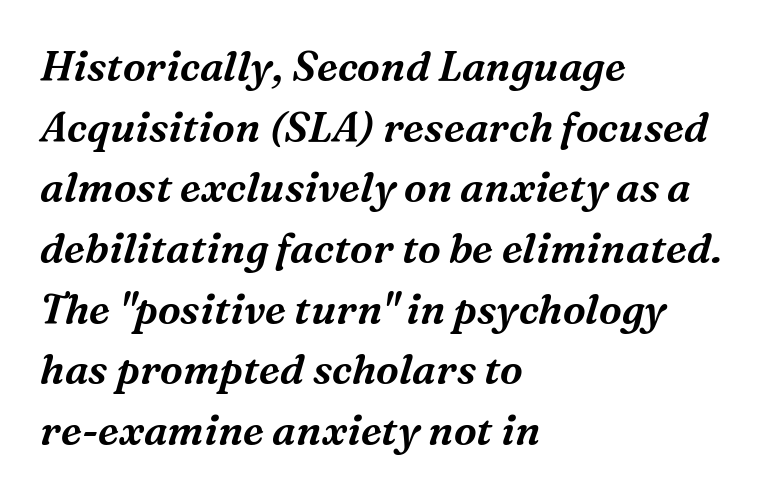
Q: Is the text italic (slanted)? A: Yes, it leans right by about 16 degrees.
Q: Is the typeface a serif or a sans-serif typeface? A: Serif.
Q: Is the text underlined? A: No.
Q: How is the paragraph aligned? A: Left-aligned.
Q: Is the spacing between letters normal or unusually wide? A: Normal.
Q: Is the spacing between lines tight, normal or loose? A: Normal.
Q: Width (condensed, normal, or wide)? A: Normal.
Q: Stroke contrast? A: Medium.
Q: x-height? A: Medium.
Q: Monospaced? A: No.
